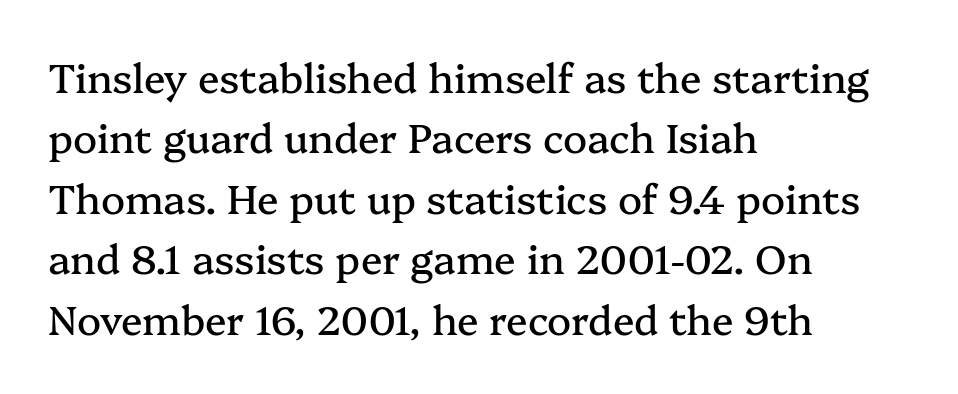
A normal amount of white space separates one row of letters from the next. These lines keep a tight, regular rhythm from letter to letter. The type sits square on the baseline with zero lean. A student would call this left alignment; a typographer would say flush left, rag right.
